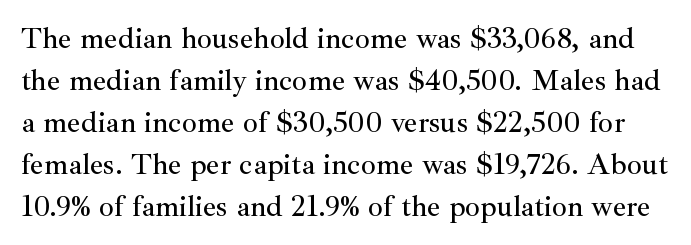
Q: Is the text italic (slanted)? A: No, it is upright.
Q: Is the typeface a serif or a sans-serif typeface? A: Serif.
Q: Is the text underlined? A: No.
Q: Is the spacing between letters normal or unusually wide? A: Normal.
Q: Is the spacing between lines tight, normal or loose? A: Normal.
Q: Width (condensed, normal, or wide)? A: Normal.
Q: Stroke contrast? A: Medium.
Q: x-height? A: Small.
Q: Monospaced? A: No.
